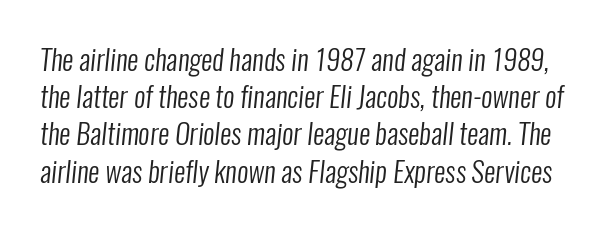
{"serif": "no", "bold": "no", "weight": "regular", "width": "condensed", "stroke_contrast": "low", "x_height": "medium", "monospaced": "no", "underline": "no", "line_spacing": "normal", "line_spacing_ratio": 1.33, "letter_spacing": "normal", "letter_spacing_em": 0.0, "glyph_px": 28}
